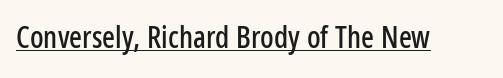
Q: Is the text italic (slanted)? A: No, it is upright.
Q: Is the typeface a serif or a sans-serif typeface? A: Sans-serif.
Q: Is the text underlined? A: Yes.
Q: Is the spacing between letters normal or unusually wide? A: Normal.
Q: Width (condensed, normal, or wide)? A: Condensed.
Q: Stroke contrast? A: Low.
Q: x-height? A: Medium.
Q: Monospaced? A: No.
